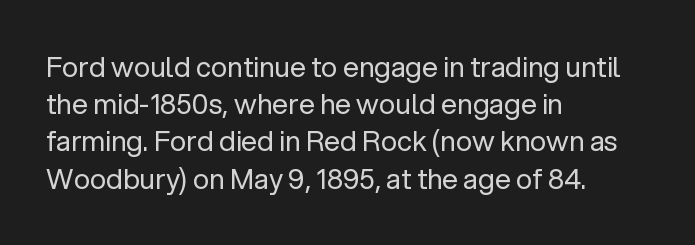
{"serif": "no", "italic": "no", "bold": "no", "weight": "regular", "width": "normal", "stroke_contrast": "low", "x_height": "medium", "monospaced": "no", "underline": "no", "align": "left", "line_spacing": "normal", "line_spacing_ratio": 1.33, "letter_spacing": "normal", "letter_spacing_em": 0.0, "glyph_px": 28}
